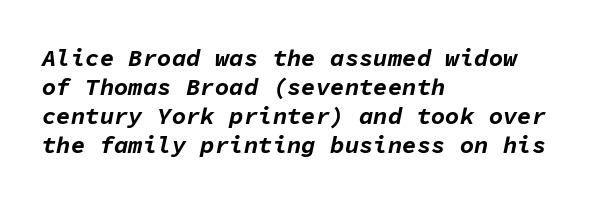
Plenty of ink on the page — the face is bold. Does the lettering tilt? It does — this is italic. If you drew a ruler down the left edge, every line would touch it. Bare-footed words on every line. Short note: letters normally spaced.
